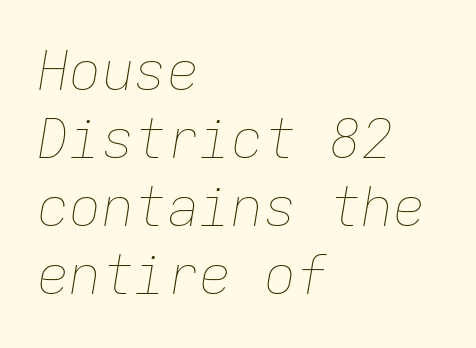
Q: Is the text bold? A: No.
Q: Is the text italic (slanted)? A: Yes, it leans right by about 9 degrees.
Q: Is the text underlined? A: No.
Q: How is the paragraph aligned? A: Left-aligned.
Q: Is the spacing between letters normal or unusually wide? A: Normal.
Q: Is the spacing between lines tight, normal or loose? A: Normal.
Q: Width (condensed, normal, or wide)? A: Normal.
Q: Stroke contrast? A: Low.
Q: x-height? A: Medium.
Q: Monospaced? A: Yes.
